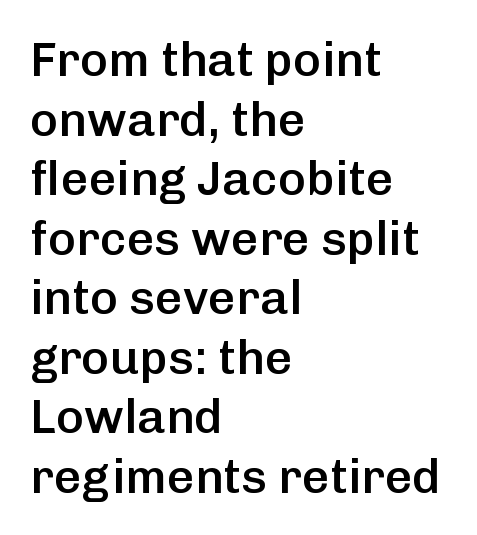
The image shows 48 px semibold sans-serif type, upright; set left-aligned, line spacing 1.24x, normal letter spacing, not underlined; low stroke contrast and a medium x-height.
